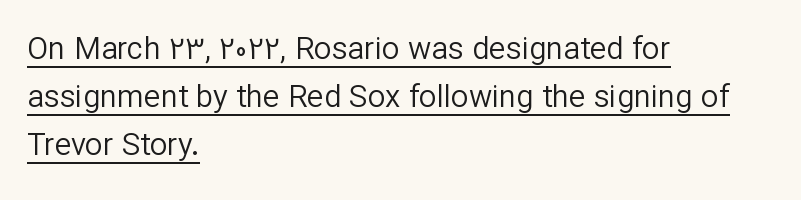
{"serif": "no", "italic": "no", "bold": "no", "weight": "regular", "width": "normal", "stroke_contrast": "low", "x_height": "medium", "monospaced": "no", "underline": "yes", "align": "left", "line_spacing": "normal", "line_spacing_ratio": 1.55, "letter_spacing": "normal", "letter_spacing_em": 0.0, "glyph_px": 31}
